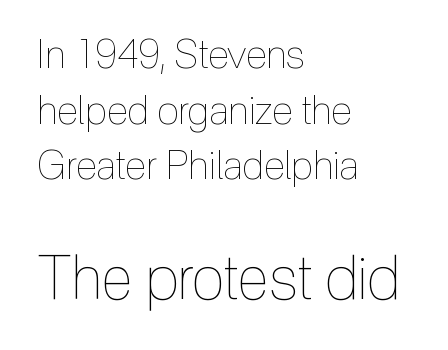
{"italic": "no", "bold": "no", "weight": "thin", "width": "condensed", "x_height": "medium", "monospaced": "no", "underline": "no", "align": "left", "line_spacing": "normal", "line_spacing_ratio": 1.39, "letter_spacing": "normal", "letter_spacing_em": 0.0, "larger_block": "second", "size_ratio": 1.5, "glyph_px": 60}
